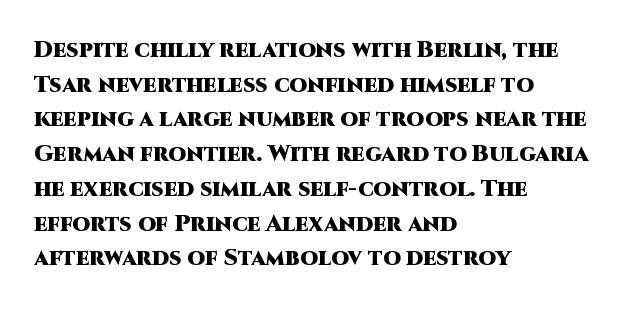
Q: Is the text bold? A: Yes.
Q: Is the text italic (slanted)? A: No, it is upright.
Q: Is the text underlined? A: No.
Q: How is the paragraph aligned? A: Left-aligned.
Q: Is the spacing between letters normal or unusually wide? A: Normal.
Q: Is the spacing between lines tight, normal or loose? A: Normal.
